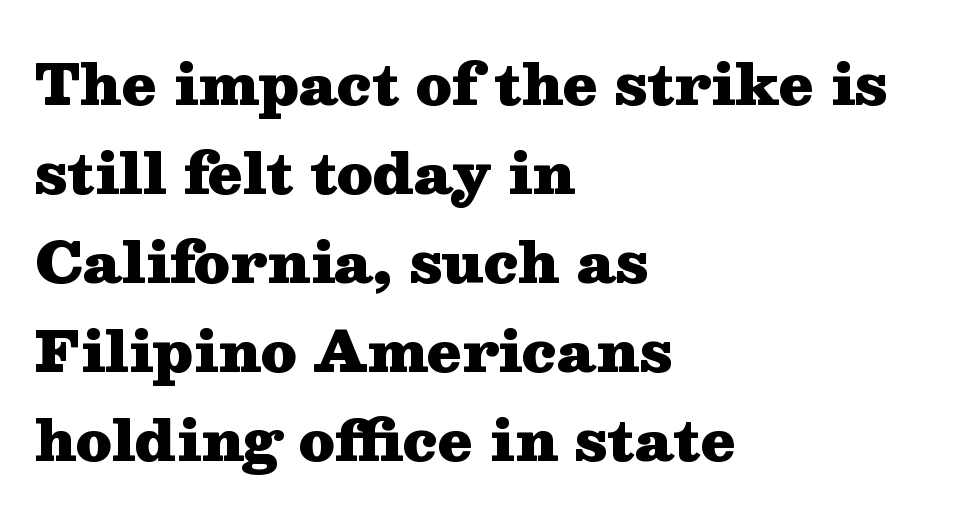
The image shows 56 px heavy, wide serif type, upright; set left-aligned, normal line spacing (1.59x), normal letter spacing, not underlined; medium stroke contrast and a medium x-height.
